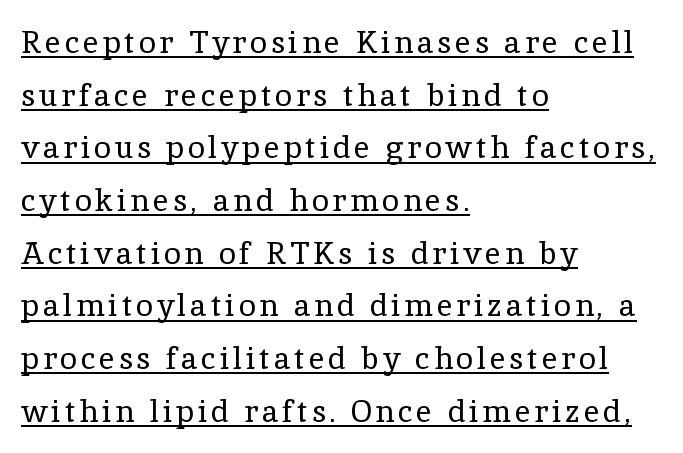
{"serif": "yes", "italic": "no", "bold": "no", "weight": "regular", "width": "normal", "x_height": "medium", "monospaced": "no", "underline": "yes", "align": "left", "line_spacing": "normal", "line_spacing_ratio": 1.7, "glyph_px": 31}
